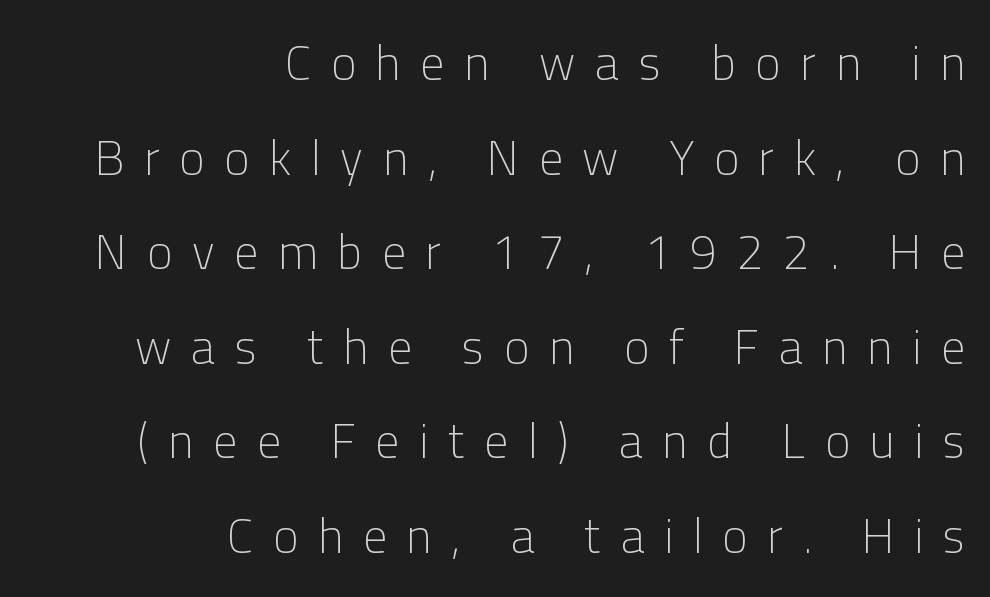
Q: Is the text bold? A: No.
Q: Is the text italic (slanted)? A: No, it is upright.
Q: Is the typeface a serif or a sans-serif typeface? A: Sans-serif.
Q: Is the text underlined? A: No.
Q: How is the paragraph aligned? A: Right-aligned.
Q: Is the spacing between letters normal or unusually wide? A: Unusually wide.
Q: Is the spacing between lines tight, normal or loose? A: Loose.
Q: Width (condensed, normal, or wide)? A: Normal.
Q: Stroke contrast? A: Low.
Q: x-height? A: Medium.
Q: Monospaced? A: No.
